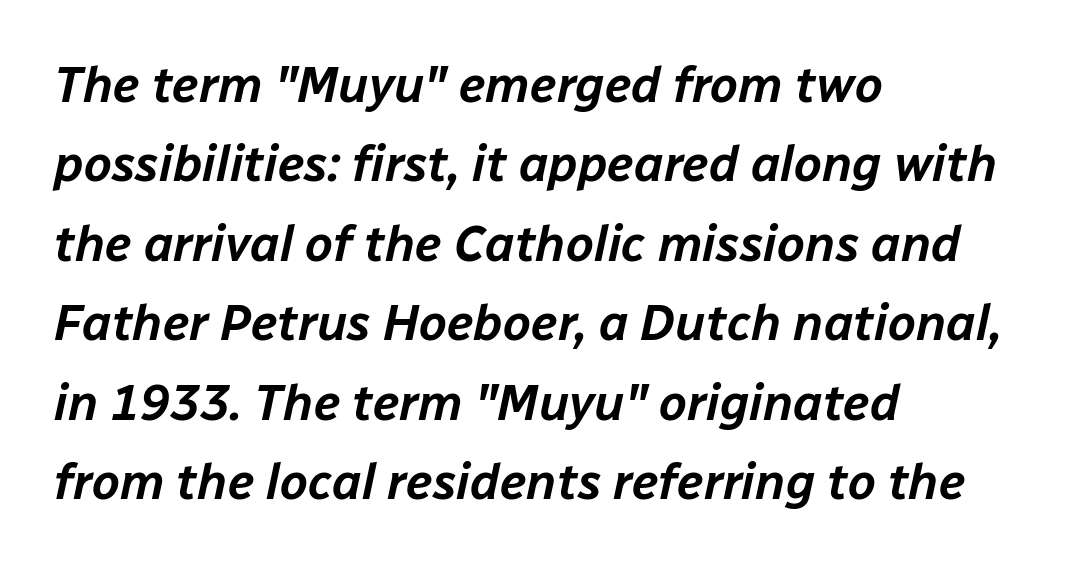
{"italic": "yes", "lean": "right", "slant_degrees": 12, "width": "normal", "stroke_contrast": "low", "x_height": "medium", "monospaced": "no", "underline": "no", "align": "left", "line_spacing": "normal", "line_spacing_ratio": 1.59, "letter_spacing": "normal", "letter_spacing_em": 0.0, "glyph_px": 50}
